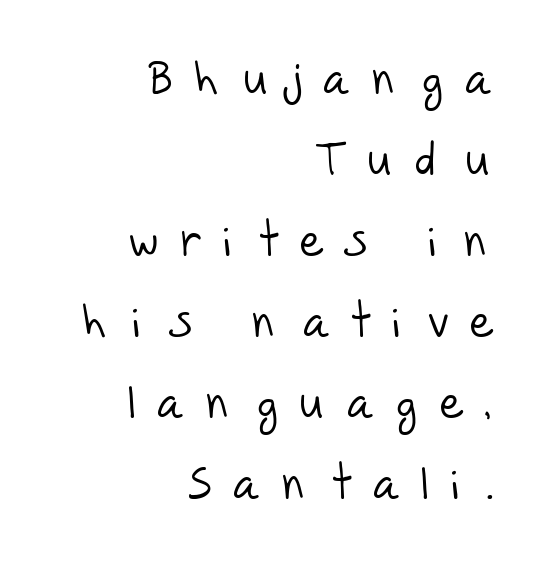
Notice how the passage keeps a crisp vertical edge on the right only. The font is comparable to plain body text, perhaps lighter. The type is letterspaced generously, with wide tracking. Character widths vary here, with narrow letters taking less room than wide ones. The typeface chosen for these lines omits serifs.
